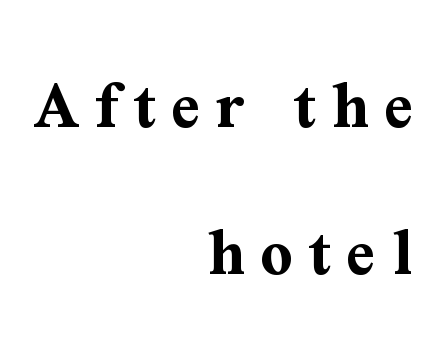
The specimen omits any rule beneath the text block's lines. Line ends are locked; line starts wander. The type sits square on the baseline with zero lean. Loosely led — the rows are spread out.
